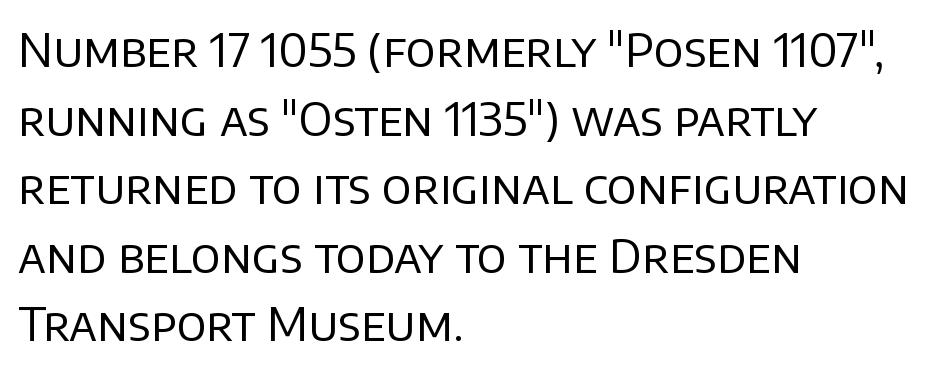
In terms of letterspacing, this is plain default setting. This block has exactly the height ordinary leading produces. Is there any slant? The stems are plumb. Think of a printed novel: that variable character pitch is what you see here. Words float on clear page, feet unadorned.
